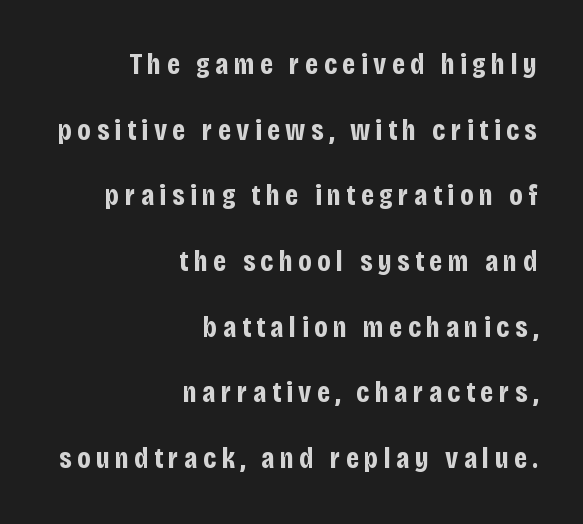
The image shows 30 px bold, condensed sans-serif type, upright; set right-aligned, loose line spacing (2.19x), not underlined; low stroke contrast and a large x-height.
